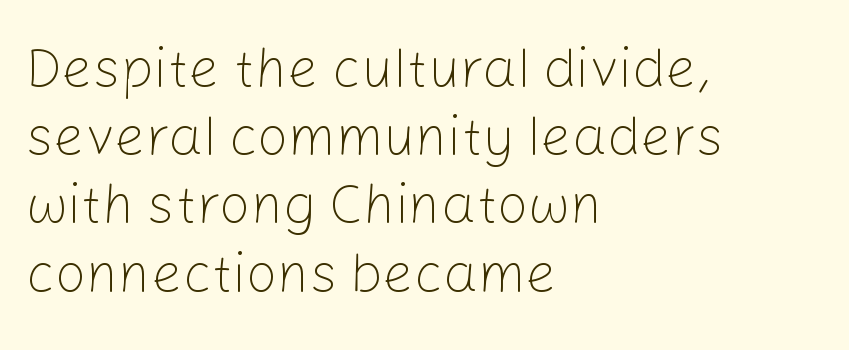
{"serif": "no", "italic": "no", "bold": "no", "weight": "light", "width": "normal", "stroke_contrast": "low", "x_height": "medium", "monospaced": "no", "underline": "no", "align": "left", "line_spacing_ratio": 1.24, "letter_spacing": "normal", "letter_spacing_em": 0.0, "glyph_px": 55}
